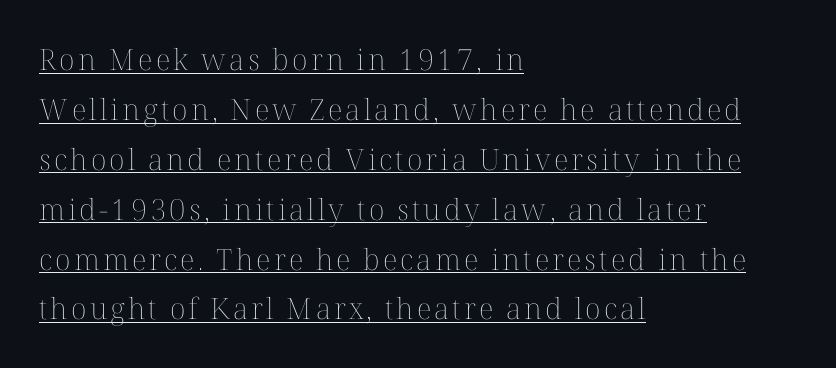
The image shows 29 px thin type, upright; set left-aligned, line spacing 1.72x, underlined; medium stroke contrast and a medium x-height.
